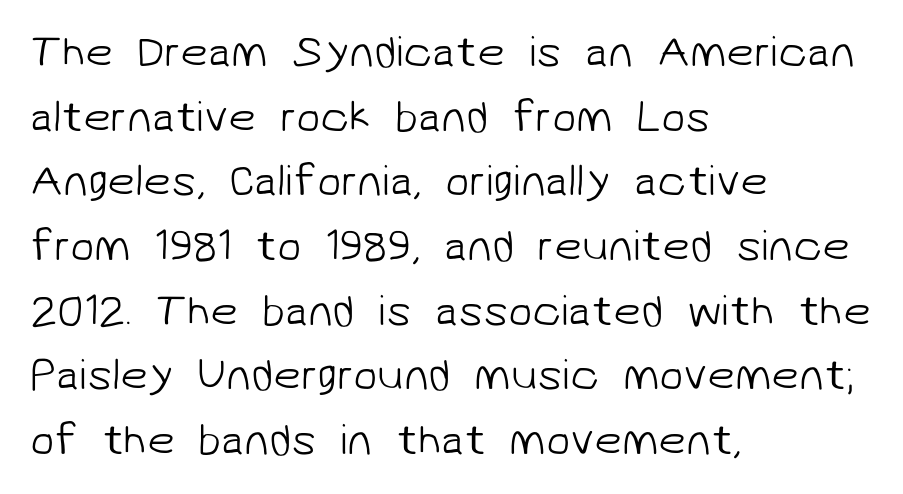
The image shows 44 px light sans-serif type; set left-aligned, normal line spacing (1.47x), normal letter spacing, not underlined; low stroke contrast and a medium x-height.
